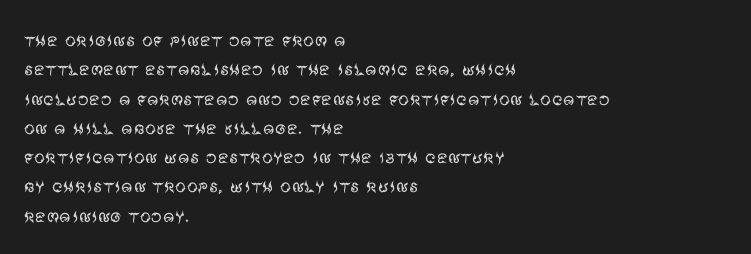
{"italic": "no", "bold": "no", "underline": "no", "align": "left", "line_spacing": "normal", "line_spacing_ratio": 1.33, "letter_spacing": "normal", "letter_spacing_em": 0.0, "glyph_px": 22}
